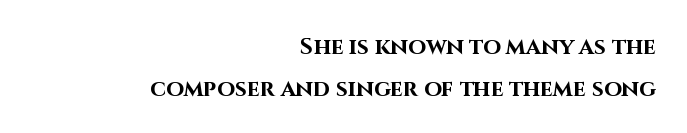
The image shows 23 px bold type, upright; set right-aligned, line spacing 1.83x, normal letter spacing, not underlined.
